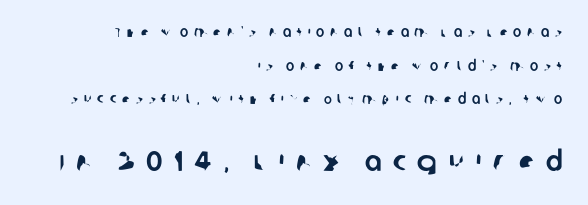
The image shows 28 px sans-serif type; set right-aligned, loose line spacing (2.4x), unusually wide letter spacing (+0.41 em), not underlined; the second (bottom) block is 2.0x larger; low stroke contrast and a large x-height.
